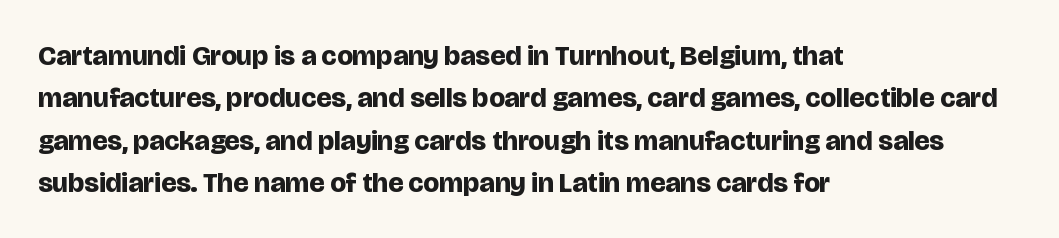
{"serif": "no", "italic": "no", "bold": "yes", "weight": "bold", "width": "normal", "stroke_contrast": "low", "x_height": "large", "monospaced": "no", "underline": "no", "align": "left", "line_spacing": "normal", "line_spacing_ratio": 1.51, "letter_spacing": "normal", "letter_spacing_em": 0.0, "glyph_px": 28}
